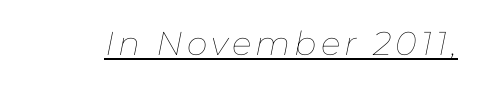
Q: Is the text bold? A: No.
Q: Is the text italic (slanted)? A: Yes, it leans right by about 11 degrees.
Q: Is the text underlined? A: Yes.
Q: Width (condensed, normal, or wide)? A: Normal.
Q: Stroke contrast? A: Low.
Q: x-height? A: Medium.
Q: Monospaced? A: No.
